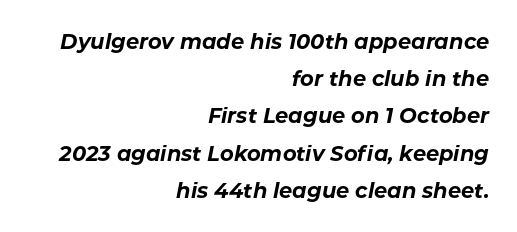
Q: Is the text bold? A: Yes.
Q: Is the text italic (slanted)? A: Yes, it leans right by about 11 degrees.
Q: Is the text underlined? A: No.
Q: How is the paragraph aligned? A: Right-aligned.
Q: Is the spacing between letters normal or unusually wide? A: Normal.
